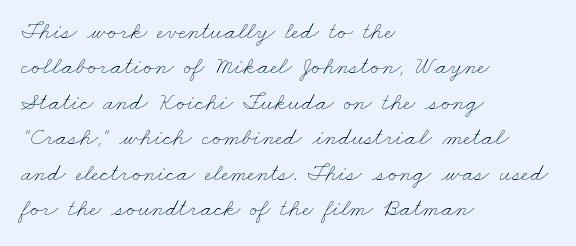
These lines keep a tight, regular rhythm from letter to letter. Whoever set this chose a conventional vertical rhythm. Clear beneath every line of the passage. Ink coverage per letter is moderate at most.
